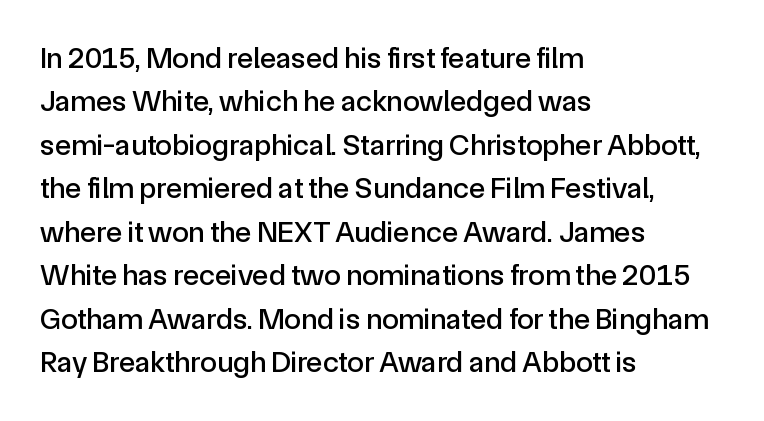
Q: Is the text italic (slanted)? A: No, it is upright.
Q: Is the typeface a serif or a sans-serif typeface? A: Sans-serif.
Q: Is the text underlined? A: No.
Q: How is the paragraph aligned? A: Left-aligned.
Q: Is the spacing between letters normal or unusually wide? A: Normal.
Q: Is the spacing between lines tight, normal or loose? A: Normal.
Q: Width (condensed, normal, or wide)? A: Normal.
Q: x-height? A: Medium.
Q: Monospaced? A: No.
